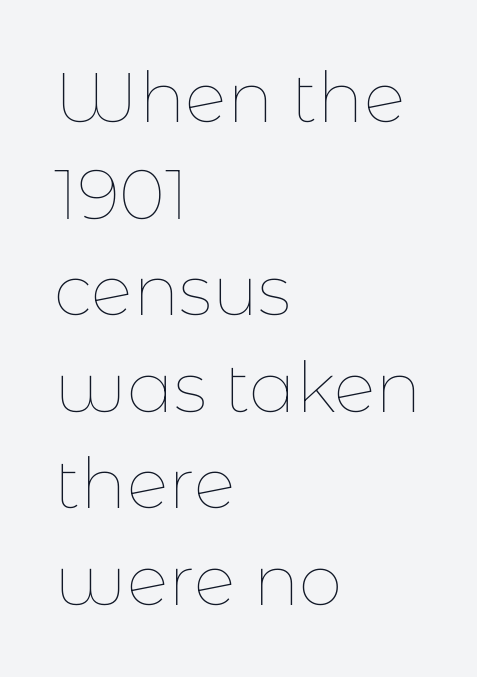
The image shows 70 px thin type, upright; set left-aligned, normal line spacing (1.38x), normal letter spacing, not underlined; low stroke contrast and a medium x-height.
